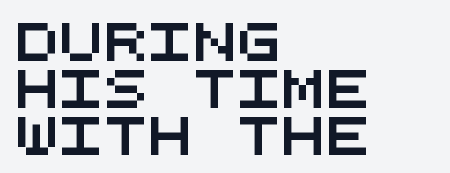
The image shows 37 px wide sans-serif type, monospaced; set left-aligned, normal line spacing (1.27x), normal letter spacing, not underlined; medium stroke contrast and a large x-height.
